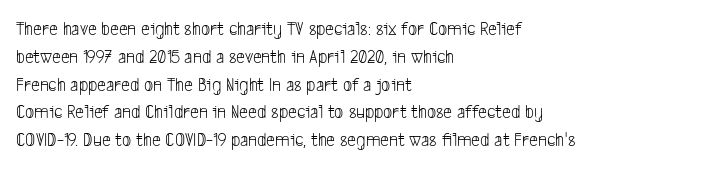
Q: Is the text bold? A: No.
Q: Is the text underlined? A: No.
Q: How is the paragraph aligned? A: Left-aligned.
Q: Is the spacing between letters normal or unusually wide? A: Normal.
Q: Is the spacing between lines tight, normal or loose? A: Normal.
